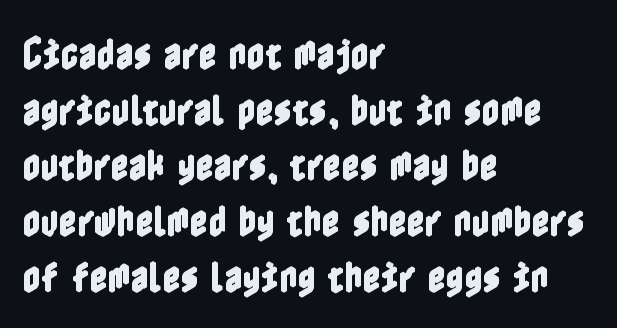
Honestly, the row spacing looks completely unremarkable. Tracking value appears to be zero — textbook default spacing. The ragged edge is on the right, which tells us the setting is flush left. If you drew a line through each stem, it would be perfectly vertical. Letters rest on an invisible, unmarked baseline.
